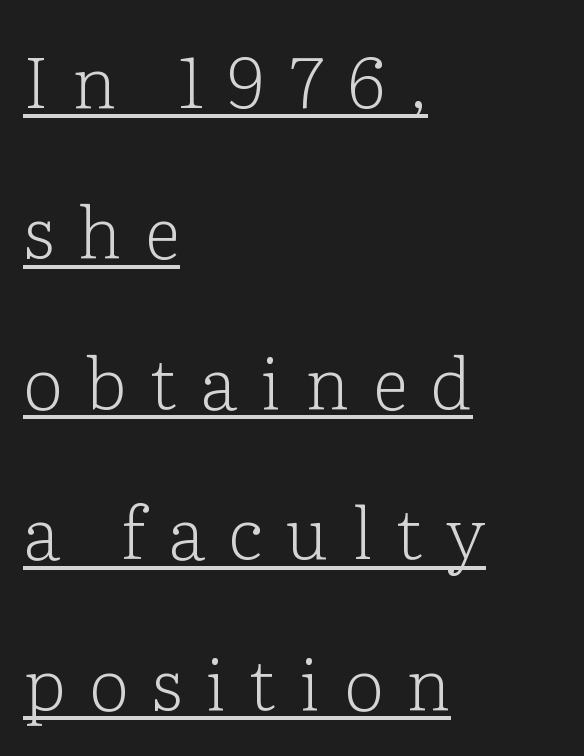
Is the letter spacing exaggerated? Yes — the characters are pushed far apart. It's the straight-up-and-down kind of type. Left-aligned paragraph, ragged on the right. The face used here is seriffed, in the tradition of book romans. The font sits on the lighter half of the weight spectrum, regular included. Descenders here cross a horizontal rule under the line.
